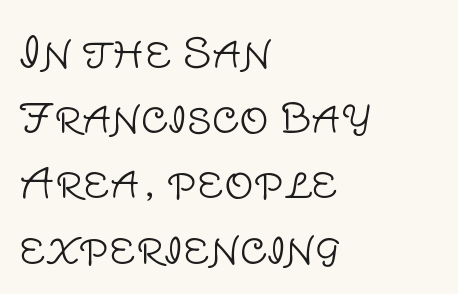
The image shows 41 px light sans-serif type; set left-aligned, normal line spacing (1.59x), normal letter spacing, not underlined; low stroke contrast and a large x-height.
